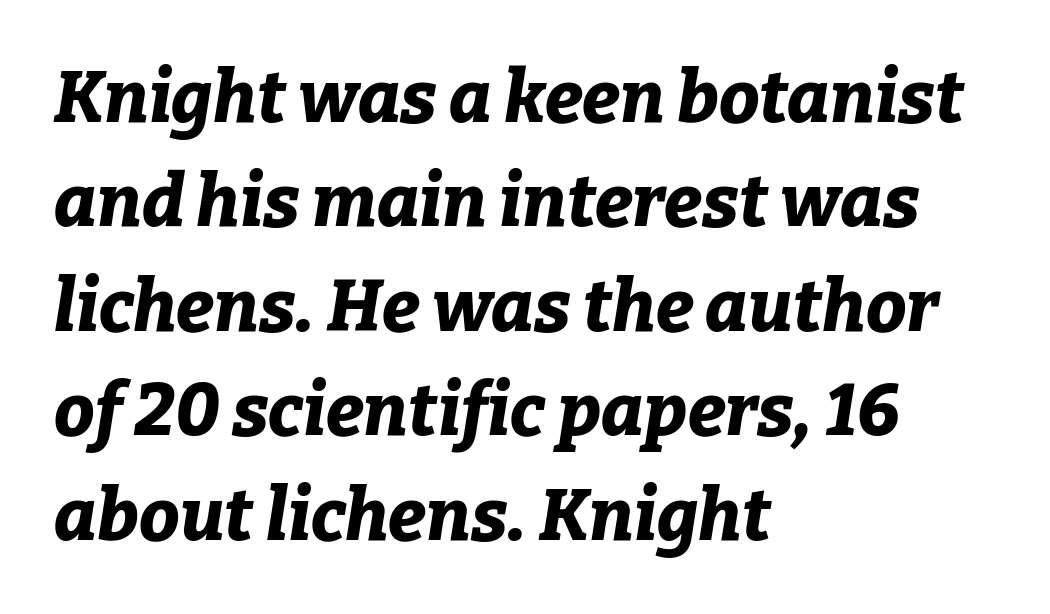
The image shows 72 px bold type, italic (leaning right); set left-aligned, normal line spacing (1.45x), normal letter spacing, not underlined; low stroke contrast and a medium x-height.
